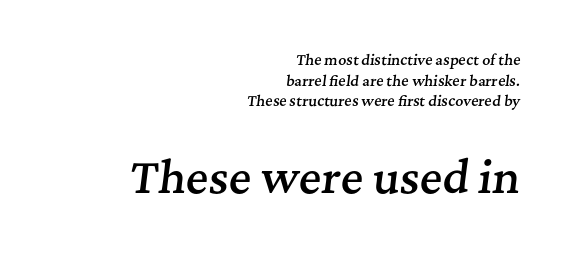
Q: Is the text bold? A: Semi-bold.
Q: Is the text italic (slanted)? A: Yes, it leans right by about 7 degrees.
Q: Is the typeface a serif or a sans-serif typeface? A: Serif.
Q: Is the text underlined? A: No.
Q: How is the paragraph aligned? A: Right-aligned.
Q: Is the spacing between letters normal or unusually wide? A: Normal.
Q: Is the spacing between lines tight, normal or loose? A: Normal.
Q: Which block of text is set in a larger size, the first (top) or the second (bottom)? A: The second (bottom) one.
Q: Width (condensed, normal, or wide)? A: Normal.
Q: Stroke contrast? A: Medium.
Q: x-height? A: Medium.
Q: Monospaced? A: No.
